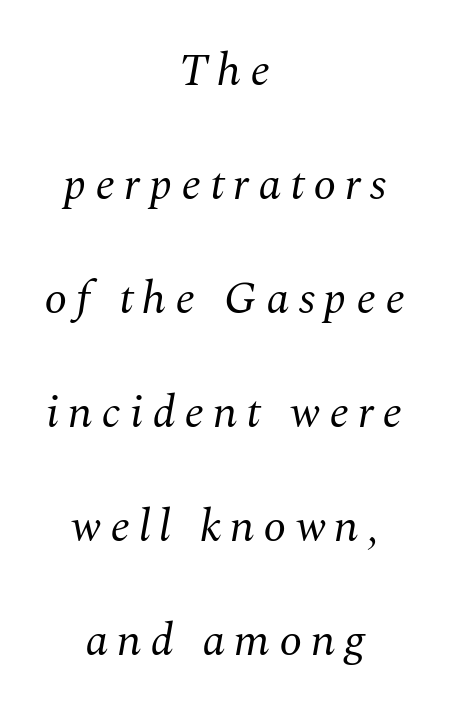
Q: Is the text bold? A: No.
Q: Is the text italic (slanted)? A: Yes, it leans right by about 10 degrees.
Q: Is the typeface a serif or a sans-serif typeface? A: Serif.
Q: Is the text underlined? A: No.
Q: How is the paragraph aligned? A: Centered.
Q: Is the spacing between lines tight, normal or loose? A: Loose.
Q: Width (condensed, normal, or wide)? A: Normal.
Q: Stroke contrast? A: Medium.
Q: x-height? A: Medium.
Q: Monospaced? A: No.
